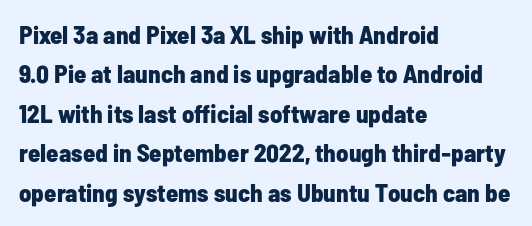
Q: Is the text bold? A: Yes.
Q: Is the text italic (slanted)? A: No, it is upright.
Q: Is the text underlined? A: No.
Q: How is the paragraph aligned? A: Left-aligned.
Q: Is the spacing between letters normal or unusually wide? A: Normal.
Q: Is the spacing between lines tight, normal or loose? A: Normal.
